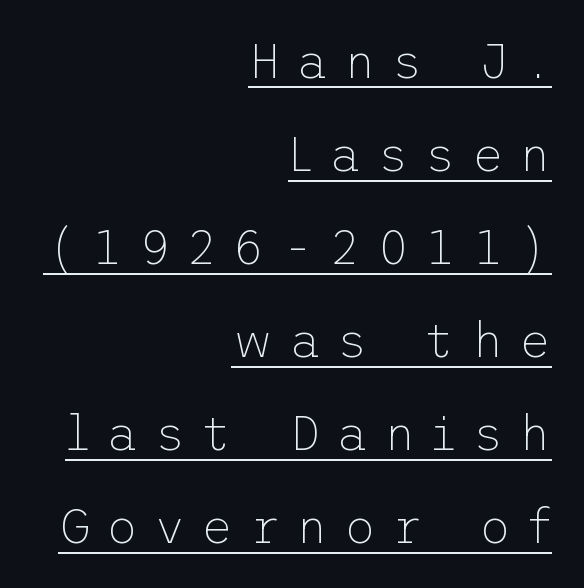
The line-height multiplier appears high, well above default. Do the letters lean? They stand straight. No extra ink here — the face is not bold. These lines are set flush right with a ragged left edge.
